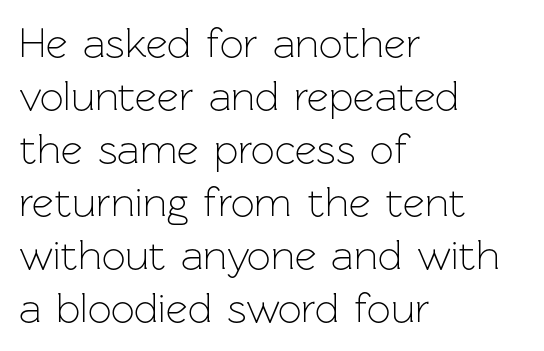
{"serif": "no", "italic": "no", "bold": "no", "weight": "light", "width": "normal", "stroke_contrast": "low", "x_height": "medium", "monospaced": "no", "underline": "no", "align": "left", "line_spacing": "normal", "line_spacing_ratio": 1.26, "letter_spacing": "normal", "letter_spacing_em": 0.0, "glyph_px": 42}
